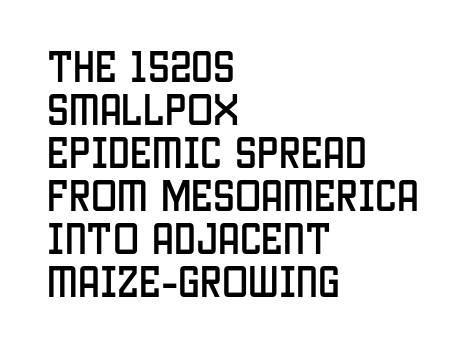
{"serif": "no", "italic": "no", "width": "condensed", "stroke_contrast": "low", "x_height": "large", "monospaced": "no", "underline": "no", "align": "left", "line_spacing_ratio": 1.23, "letter_spacing": "normal", "letter_spacing_em": 0.0, "glyph_px": 35}
